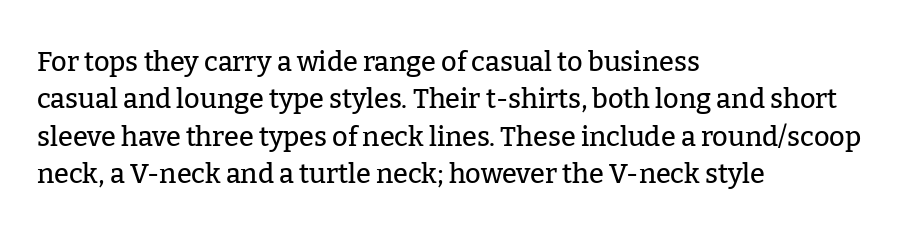
{"italic": "no", "underline": "no", "align": "left", "line_spacing": "normal", "line_spacing_ratio": 1.38, "letter_spacing": "normal", "letter_spacing_em": 0.0, "glyph_px": 27}
